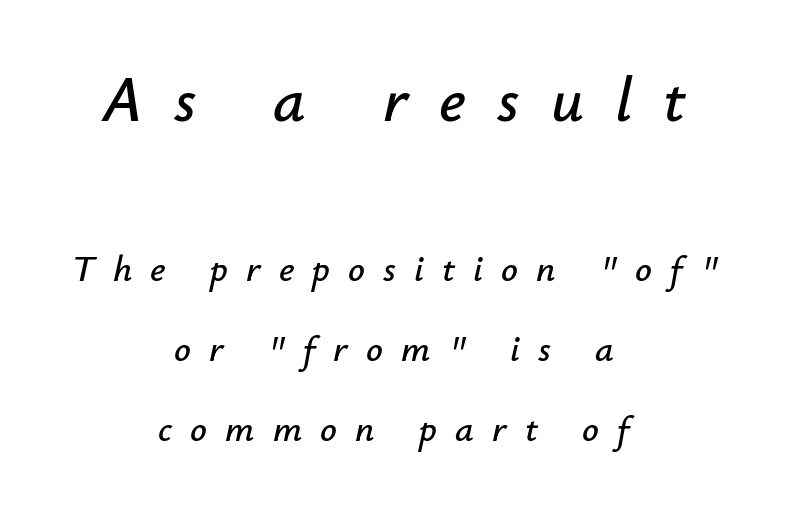
The image shows 64 px text type, italic (leaning right); set centered, loose line spacing (2.16x), unusually wide letter spacing (+0.49 em), not underlined; the first (top) block is 1.73x larger; low stroke contrast and a small x-height.
